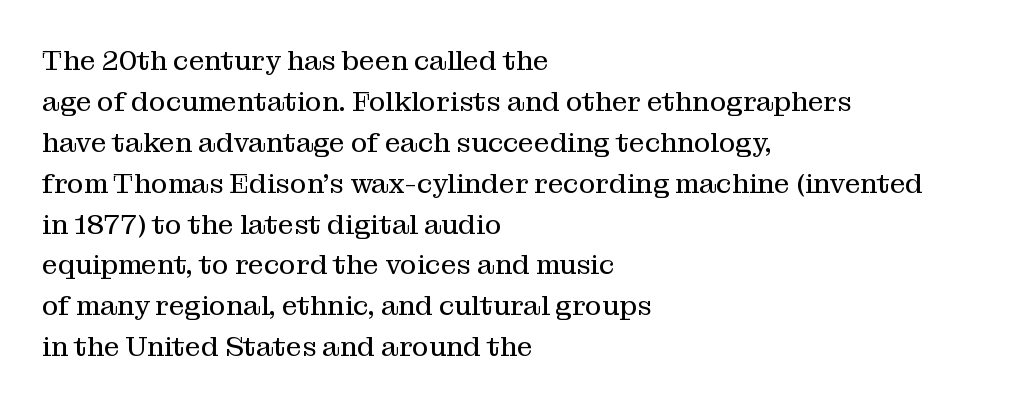
Q: Is the text bold? A: No.
Q: Is the text italic (slanted)? A: No, it is upright.
Q: Is the typeface a serif or a sans-serif typeface? A: Serif.
Q: Is the text underlined? A: No.
Q: How is the paragraph aligned? A: Left-aligned.
Q: Is the spacing between letters normal or unusually wide? A: Normal.
Q: Is the spacing between lines tight, normal or loose? A: Normal.
Q: Width (condensed, normal, or wide)? A: Normal.
Q: Stroke contrast? A: Medium.
Q: x-height? A: Medium.
Q: Monospaced? A: No.
